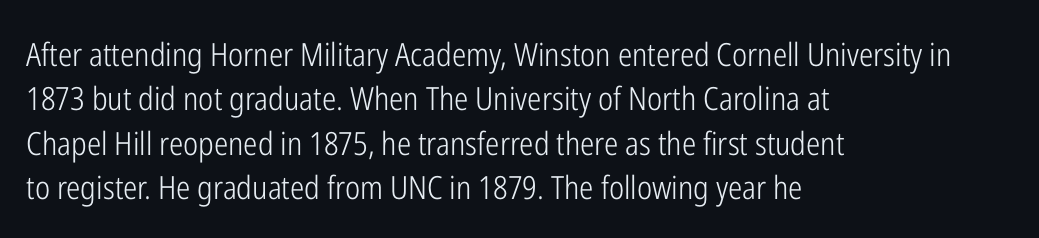
The area under the type is left untouched. Is the type heavy? It reads as light-to-regular instead. The rendering uses a moderate line-height, typical for paragraphs. The horizontal fit of the characters is conventional and even. The letters advance in unequal steps, a hallmark of proportional type.
